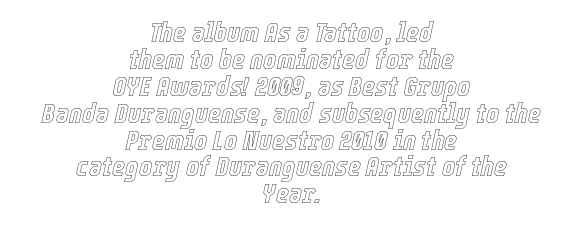
Italic: yes, the glyphs are oblique. Check under the words: just untouched page. A student would call this center alignment; a typographer would say set centered. The passage shown is typed in a proportional face where columns would drift. Here the glyphs are tracked normally, forming tight word shapes.
